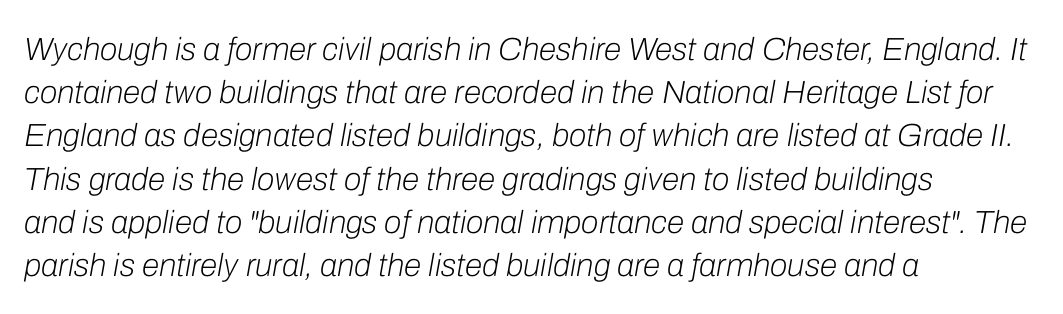
Q: Is the text bold? A: No.
Q: Is the text italic (slanted)? A: Yes, it leans right by about 10 degrees.
Q: Is the text underlined? A: No.
Q: How is the paragraph aligned? A: Left-aligned.
Q: Is the spacing between letters normal or unusually wide? A: Normal.
Q: Is the spacing between lines tight, normal or loose? A: Normal.
Q: Width (condensed, normal, or wide)? A: Normal.
Q: Stroke contrast? A: Low.
Q: x-height? A: Medium.
Q: Monospaced? A: No.
